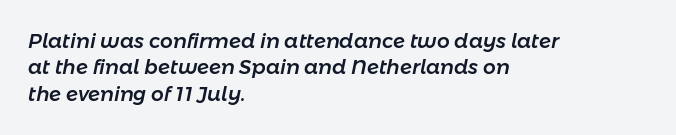
The image shows 20 px text type, italic (leaning right); set left-aligned, normal line spacing (1.32x), normal letter spacing, not underlined.
